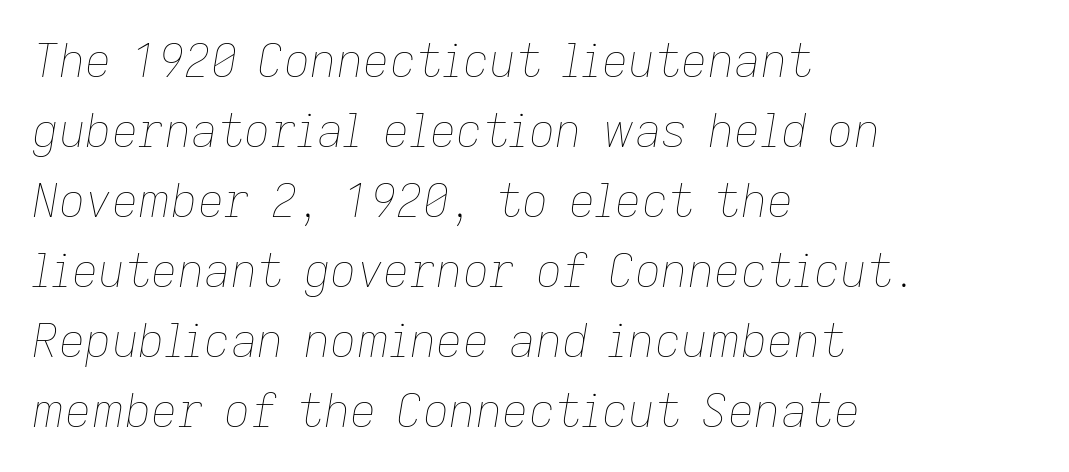
Q: Is the text bold? A: No.
Q: Is the text italic (slanted)? A: Yes, it leans right by about 9 degrees.
Q: Is the text underlined? A: No.
Q: How is the paragraph aligned? A: Left-aligned.
Q: Is the spacing between letters normal or unusually wide? A: Normal.
Q: Is the spacing between lines tight, normal or loose? A: Normal.
Q: Width (condensed, normal, or wide)? A: Normal.
Q: Stroke contrast? A: Low.
Q: x-height? A: Medium.
Q: Monospaced? A: No.
